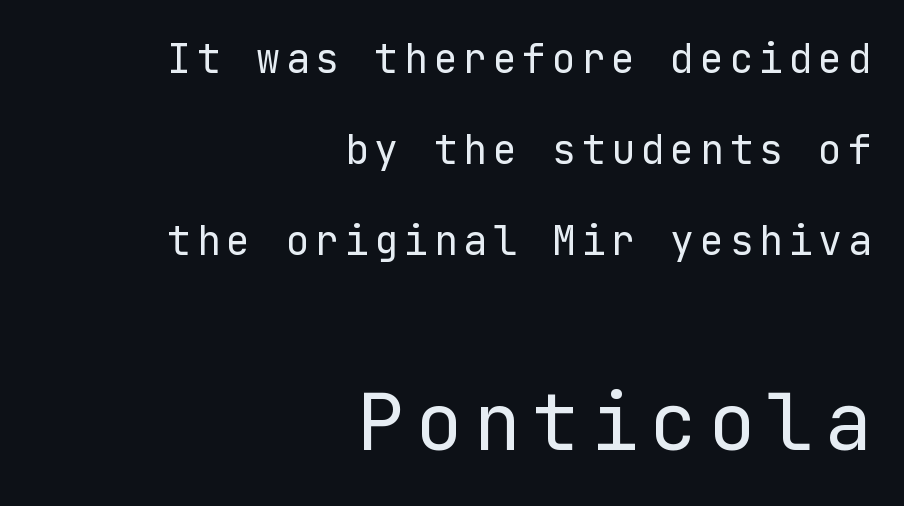
{"serif": "no", "italic": "no", "bold": "no", "weight": "regular", "width": "normal", "stroke_contrast": "low", "x_height": "medium", "underline": "no", "align": "right", "line_spacing": "loose", "line_spacing_ratio": 2.28, "larger_block": "second", "size_ratio": 1.98, "glyph_px": 79}
